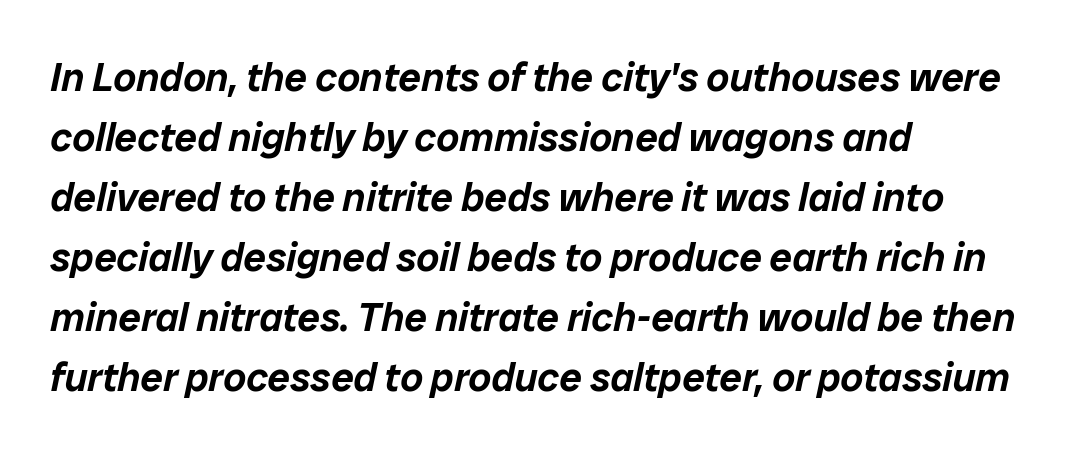
The image shows 40 px text type, italic (leaning right); set left-aligned, normal line spacing (1.5x), normal letter spacing, not underlined; low stroke contrast and a medium x-height.
